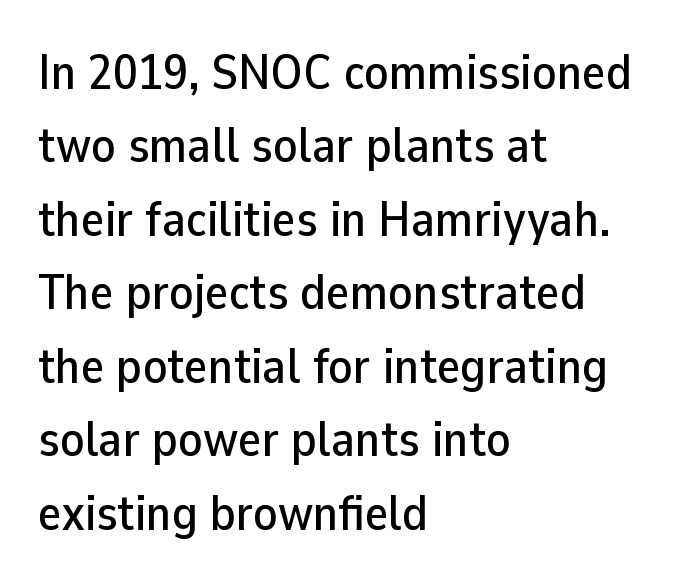
Spacing verdict: proportional, widths tailored to each character. Short note: letters normally spaced. Every row of glyphs begins at an identical x-position on the left. To sum up the face: it is a sans, with no serifs.
